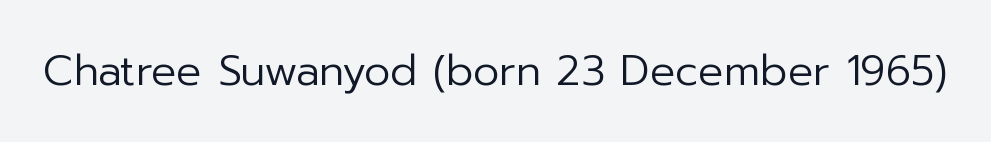
{"serif": "no", "italic": "no", "bold": "no", "weight": "regular", "width": "normal", "stroke_contrast": "low", "x_height": "medium", "monospaced": "no", "underline": "no", "letter_spacing": "normal", "letter_spacing_em": 0.0, "glyph_px": 42}
